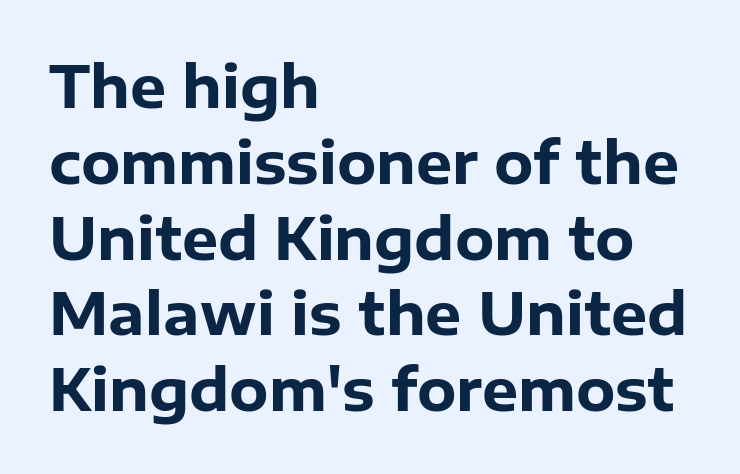
Unlike italic type, these characters show no tilt at all. Line starts are locked; line ends wander. Successive baselines arrive at the customary interval. Plain, unruled lines of type.
